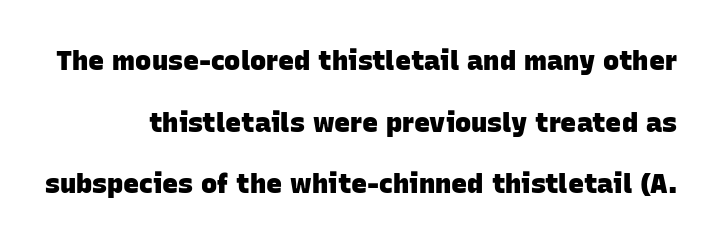
Q: Is the text bold? A: Yes.
Q: Is the text underlined? A: No.
Q: Is the spacing between letters normal or unusually wide? A: Normal.
Q: Is the spacing between lines tight, normal or loose? A: Loose.
